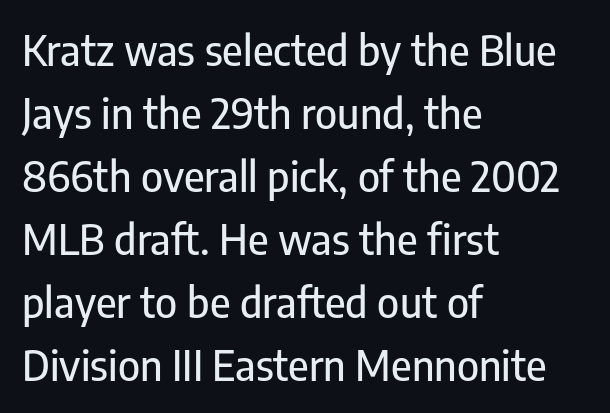
{"serif": "no", "italic": "no", "width": "condensed", "stroke_contrast": "low", "x_height": "medium", "monospaced": "no", "underline": "no", "align": "left", "line_spacing": "normal", "line_spacing_ratio": 1.5, "letter_spacing": "normal", "letter_spacing_em": 0.0, "glyph_px": 42}
